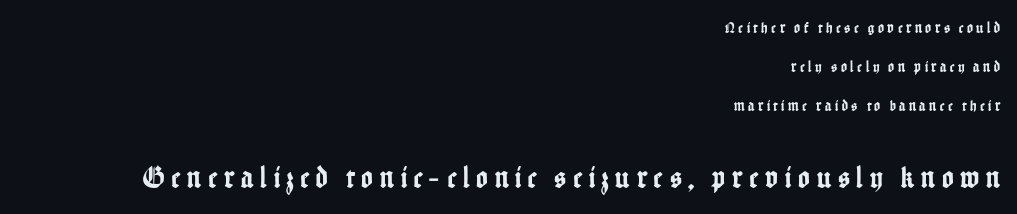
Leading is clearly above the norm, producing a sparse column. The letters stand upright; this is a roman face. Small over large — that's the arrangement of the two blocks here. Honestly, there is no underline to notice here at all. The letterforms stand isolated, each surrounded by extra space.
